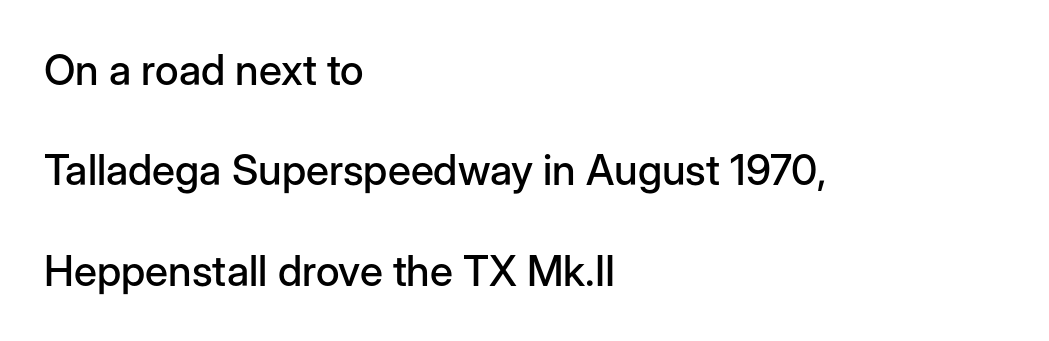
{"serif": "no", "italic": "no", "width": "normal", "stroke_contrast": "low", "x_height": "medium", "monospaced": "no", "underline": "no", "align": "left", "line_spacing": "loose", "line_spacing_ratio": 2.39, "letter_spacing": "normal", "letter_spacing_em": 0.0, "glyph_px": 42}
